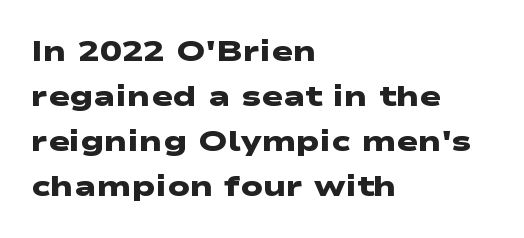
Q: Is the text bold? A: Yes.
Q: Is the typeface a serif or a sans-serif typeface? A: Sans-serif.
Q: Is the text underlined? A: No.
Q: How is the paragraph aligned? A: Left-aligned.
Q: Is the spacing between letters normal or unusually wide? A: Normal.
Q: Is the spacing between lines tight, normal or loose? A: Normal.
Q: Width (condensed, normal, or wide)? A: Wide.
Q: Stroke contrast? A: Low.
Q: x-height? A: Medium.
Q: Monospaced? A: No.
